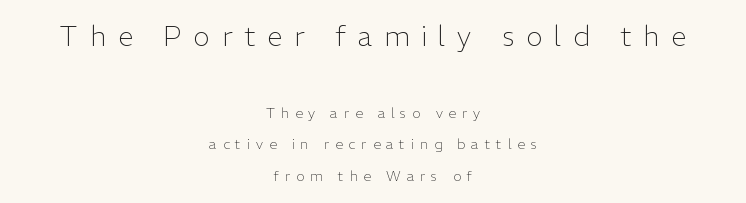
Stem width sits at or under what a default text font uses. Type without underlining. There is plenty of visible air inserted between adjacent glyphs. When letters stand straight like this, we call the style roman or upright. This sample uses a sans-serif face. Proportional: the letters do not fall into vertical columns.
